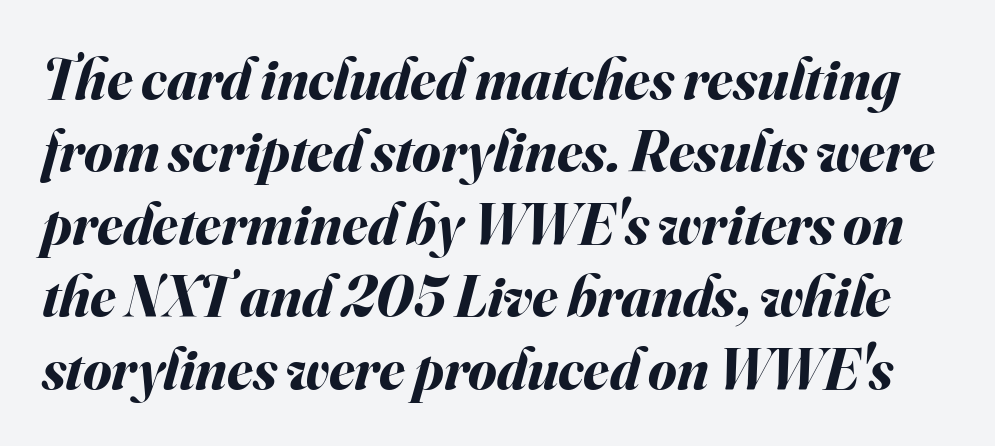
The image shows 58 px bold type, italic (leaning right); set normal line spacing (1.25x), normal letter spacing, not underlined; medium stroke contrast and a small x-height.
